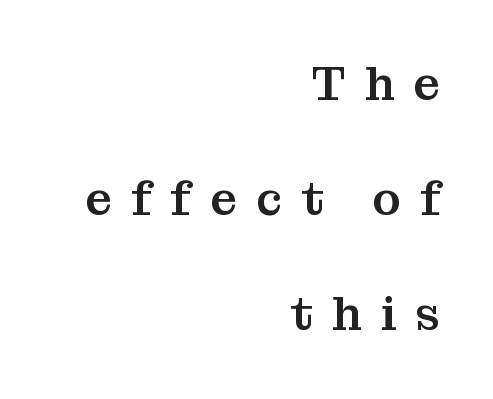
The lines in this sample share a right terminus and differ only in where they begin. Caption: expanded tracking, letters set apart. This sample has the flowing, uneven cadence of proportional lettering. One glance says open: line gaps are wider than usual. Descenders hang freely into open space. Upright lettering throughout.
